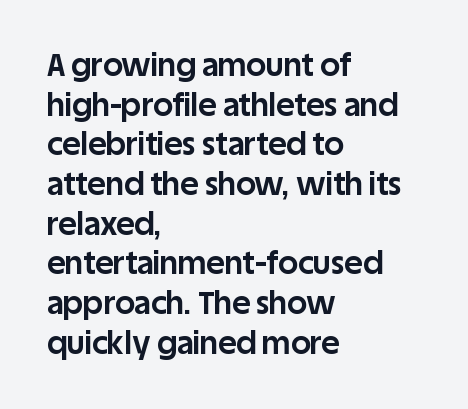
Notice how the stems are strictly vertical — no italics here. The space between consecutive lines is moderate. The designer went with a sans here, leaving each stem footless. Each letter keeps its own natural width here, so spacing adapts to shape. Strong, thick strokes mark this as bold type.
